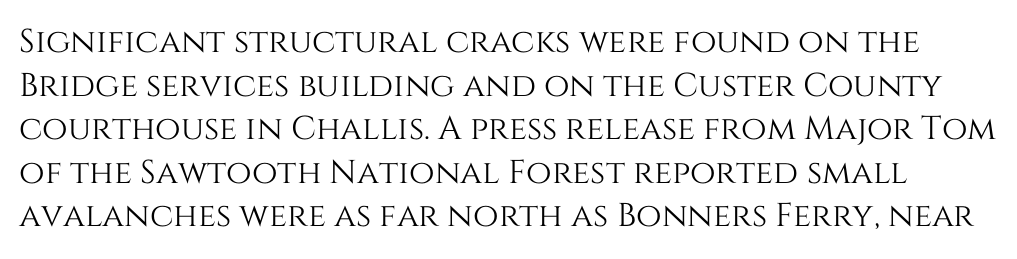
Normally led — the rows are evenly, conventionally spaced. A typesetter would call this zero additional tracking. Do the characters align in a grid? No, the font is proportional. Ascenders rise straight up at ninety degrees.
